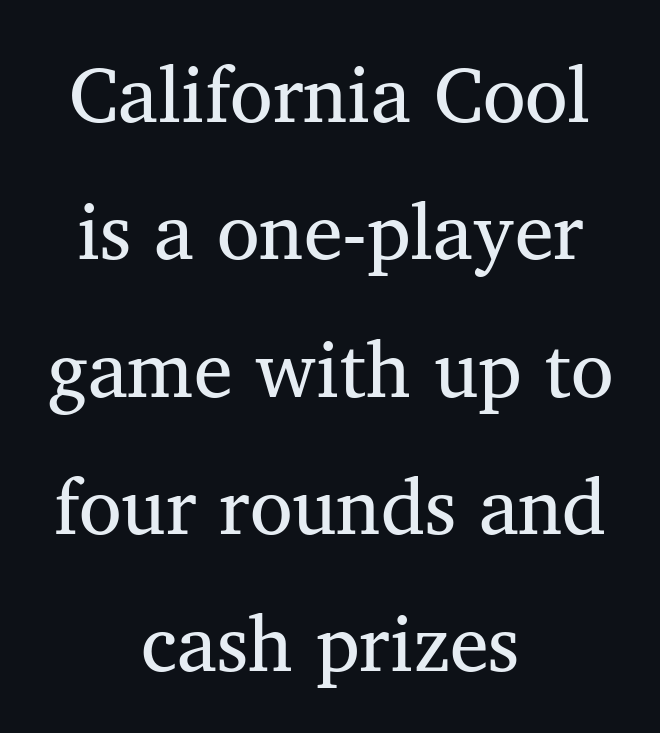
The image shows 78 px regular-weight serif type, upright; set centered, line spacing 1.76x, normal letter spacing, not underlined; medium stroke contrast and a medium x-height.
